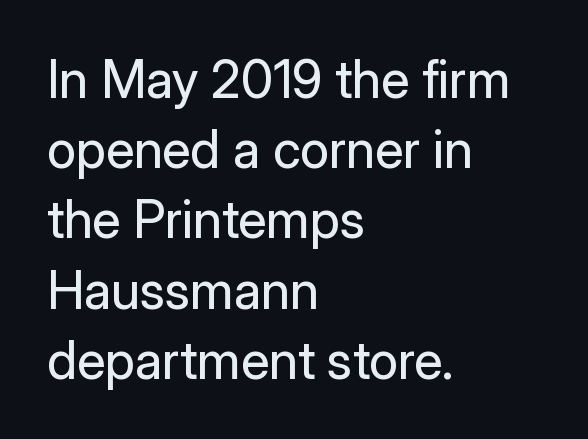
The horizontal fit of the characters is conventional and even. The space beneath each line is pristine and unruled. I'd call this a sans setting — the letters go barefoot. A roman cut, with each character standing at attention. Weight: not bold — regular or lighter. Visually the block forms a straight wall on the left and a jagged coastline on the right.
